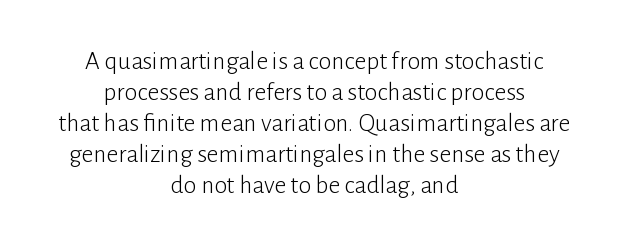
Nothing unusual about the tracking: characters are spaced as the font intends. No heavy texture on the line: the type isn't bold. The baseline area is clear. The rendering positions every line midway between the sides.
